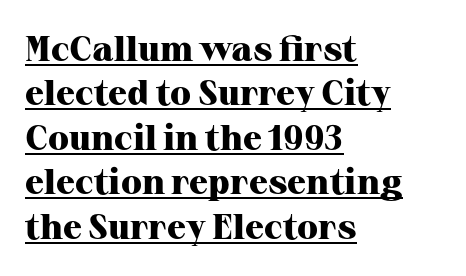
The image shows 35 px heavy serif type, upright; set left-aligned, normal line spacing (1.27x), normal letter spacing, underlined; high stroke contrast and a medium x-height.
